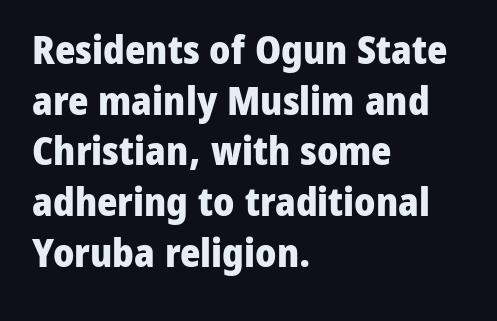
{"serif": "no", "italic": "no", "bold": "yes", "weight": "heavy", "width": "normal", "stroke_contrast": "low", "x_height": "medium", "monospaced": "no", "underline": "no", "align": "left", "line_spacing": "normal", "line_spacing_ratio": 1.3, "letter_spacing": "normal", "letter_spacing_em": 0.0, "glyph_px": 39}
